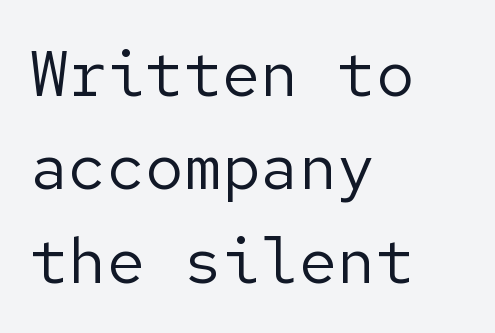
{"serif": "no", "italic": "no", "bold": "no", "weight": "regular", "width": "normal", "stroke_contrast": "low", "x_height": "medium", "underline": "no", "align": "left", "line_spacing": "normal", "line_spacing_ratio": 1.46, "letter_spacing": "normal", "letter_spacing_em": 0.0, "glyph_px": 64}
